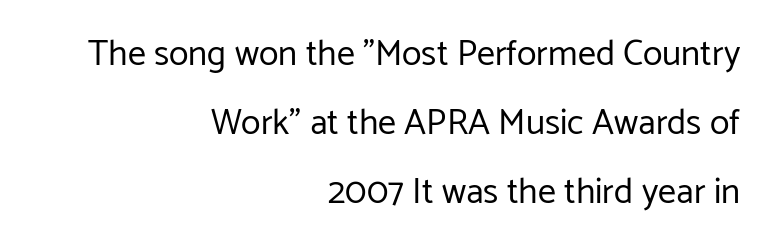
{"serif": "no", "italic": "no", "bold": "no", "weight": "regular", "width": "normal", "stroke_contrast": "low", "x_height": "medium", "monospaced": "no", "underline": "no", "align": "right", "line_spacing": "loose", "line_spacing_ratio": 1.92, "letter_spacing": "normal", "letter_spacing_em": 0.0, "glyph_px": 36}
